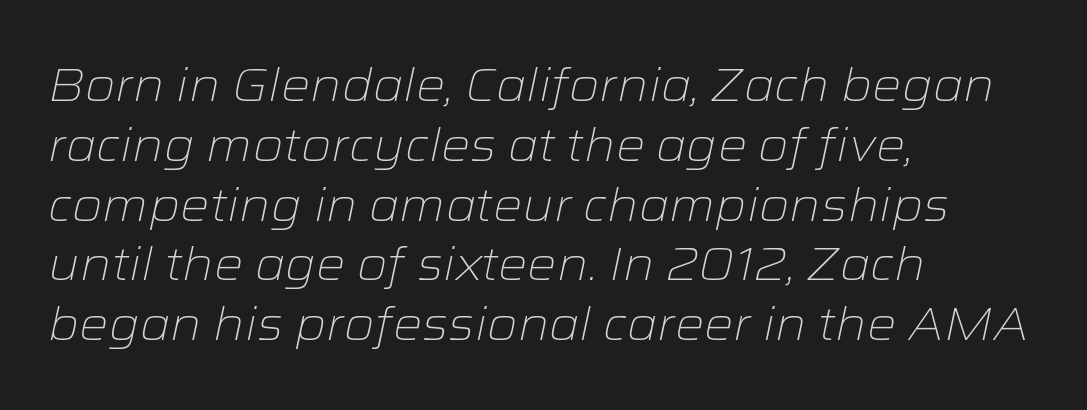
Q: Is the text bold? A: No.
Q: Is the text italic (slanted)? A: Yes, it leans right by about 12 degrees.
Q: Is the text underlined? A: No.
Q: How is the paragraph aligned? A: Left-aligned.
Q: Is the spacing between letters normal or unusually wide? A: Normal.
Q: Is the spacing between lines tight, normal or loose? A: Normal.
Q: Width (condensed, normal, or wide)? A: Wide.
Q: Stroke contrast? A: Low.
Q: x-height? A: Medium.
Q: Monospaced? A: No.
